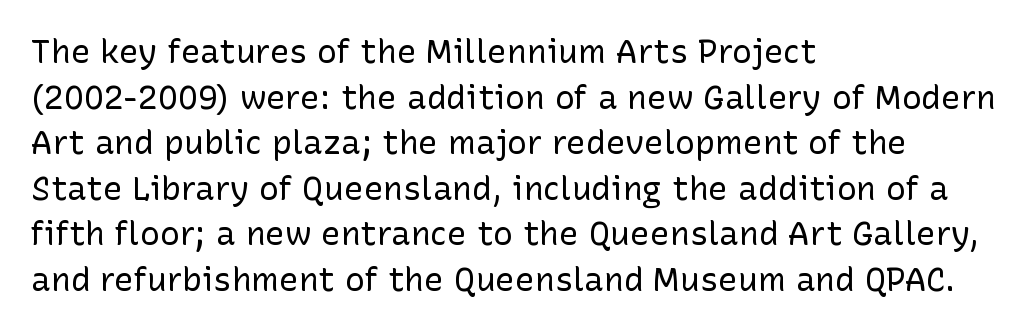
Observe the absence of serifs on each vertical stroke in this sample. These lines are rendered in a variable-pitch font. Rows of type keep a routine distance in the vertical direction. Stems here are at most as thick as an everyday book face. Every character sits straight up, as roman type does.
